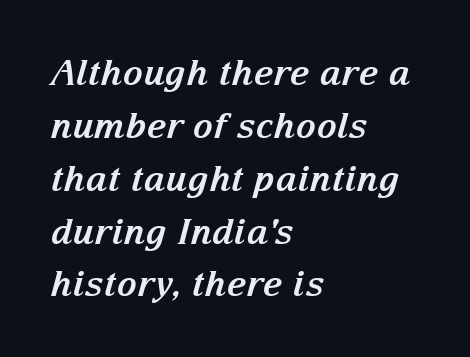
The passage shown stacks its lines at a standard gap. Classification — serif. You could not count columns in this text — the font is proportionally spaced. The letters sit at their default tracking, neither squeezed nor spread. Look at the stroke-to-counter ratio: heavy, a bold. If you drew a line through each stem, it would be angled.
